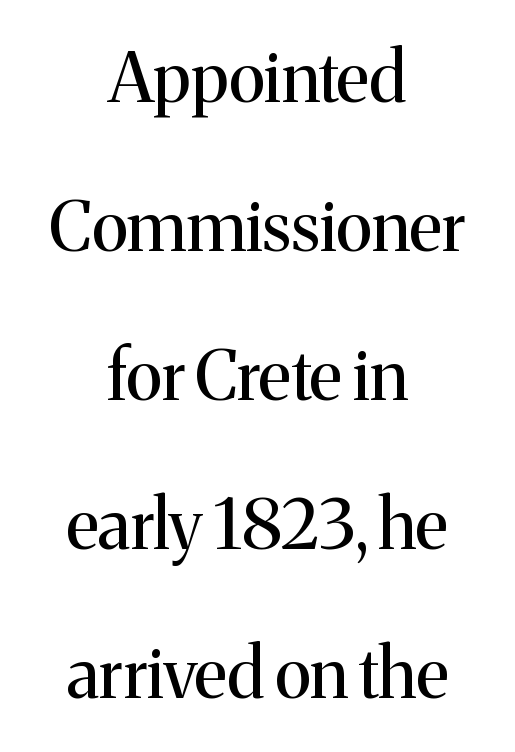
{"serif": "yes", "italic": "no", "bold": "no", "weight": "regular", "width": "normal", "stroke_contrast": "medium", "x_height": "medium", "monospaced": "no", "underline": "no", "align": "center", "line_spacing": "loose", "line_spacing_ratio": 2.16, "letter_spacing": "normal", "letter_spacing_em": 0.0, "glyph_px": 69}
